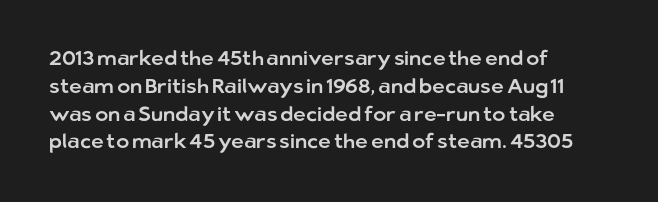
{"italic": "no", "underline": "no", "align": "left", "line_spacing": "normal", "line_spacing_ratio": 1.39, "letter_spacing": "normal", "letter_spacing_em": 0.0, "glyph_px": 20}
